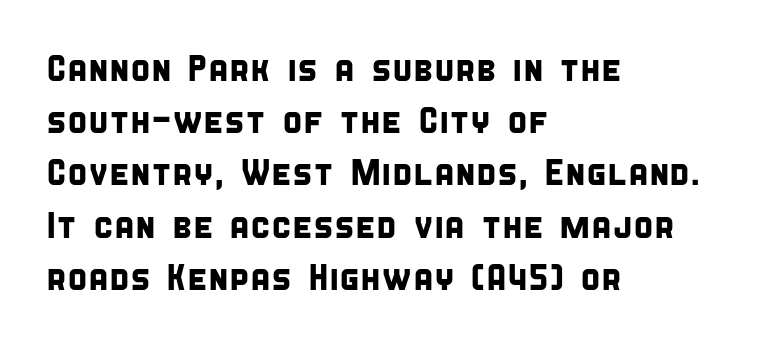
Think of a printed novel: that variable character pitch is what you see here. The designer went with a sans here, leaving each stem footless. This sample keeps an unexceptional amount of space between lines. The rendering keeps characters at their native spacing. The passage is arranged the way most books set body copy — flush left. Bare-footed words on every line.
